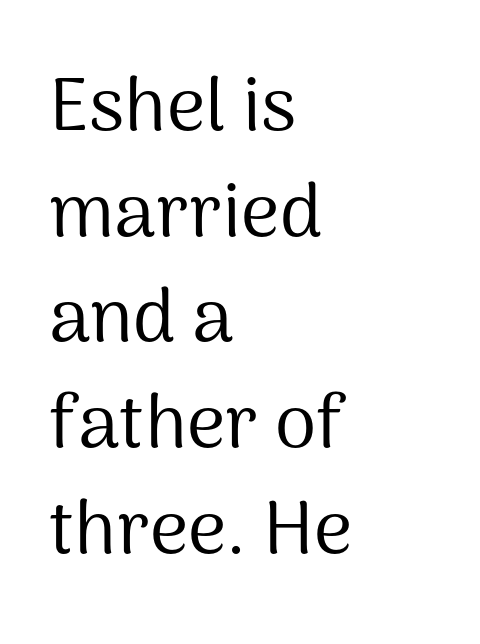
Q: Is the text bold? A: No.
Q: Is the text italic (slanted)? A: No, it is upright.
Q: Is the typeface a serif or a sans-serif typeface? A: Sans-serif.
Q: Is the text underlined? A: No.
Q: How is the paragraph aligned? A: Left-aligned.
Q: Is the spacing between letters normal or unusually wide? A: Normal.
Q: Is the spacing between lines tight, normal or loose? A: Normal.
Q: Width (condensed, normal, or wide)? A: Normal.
Q: Stroke contrast? A: Medium.
Q: x-height? A: Medium.
Q: Monospaced? A: No.
